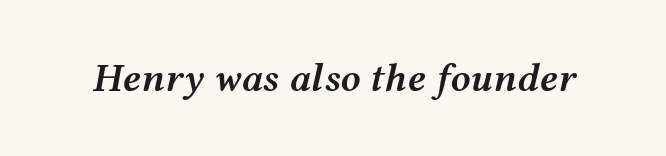
The image shows 40 px semibold, wide type, italic (leaning right); set normal letter spacing, not underlined; medium stroke contrast and a medium x-height.
